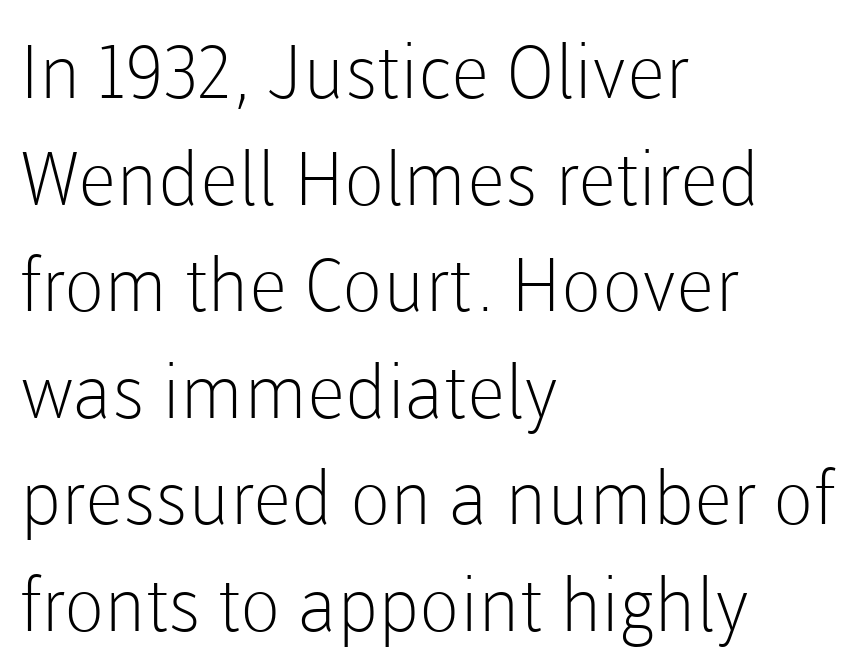
Q: Is the text bold? A: No.
Q: Is the text italic (slanted)? A: No, it is upright.
Q: Is the typeface a serif or a sans-serif typeface? A: Sans-serif.
Q: Is the text underlined? A: No.
Q: How is the paragraph aligned? A: Left-aligned.
Q: Is the spacing between letters normal or unusually wide? A: Normal.
Q: Is the spacing between lines tight, normal or loose? A: Normal.
Q: Width (condensed, normal, or wide)? A: Normal.
Q: Stroke contrast? A: Low.
Q: x-height? A: Medium.
Q: Monospaced? A: No.
